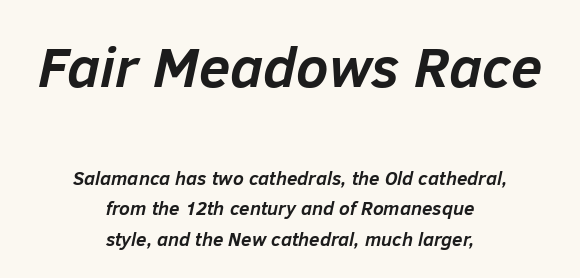
{"italic": "yes", "lean": "right", "slant_degrees": 12, "bold": "yes", "weight": "semibold", "width": "normal", "stroke_contrast": "low", "x_height": "medium", "monospaced": "no", "underline": "no", "align": "center", "line_spacing": "normal", "line_spacing_ratio": 1.63, "letter_spacing": "normal", "letter_spacing_em": 0.0, "larger_block": "first", "size_ratio": 3.0, "glyph_px": 57}
